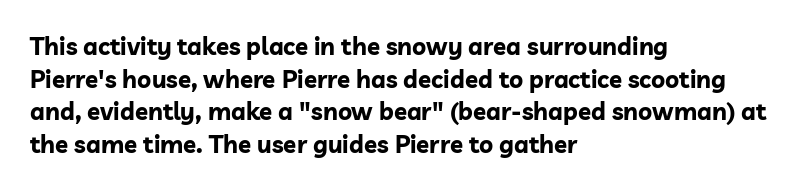
{"italic": "no", "bold": "yes", "underline": "no", "align": "left", "line_spacing": "normal", "line_spacing_ratio": 1.36, "letter_spacing": "normal", "letter_spacing_em": 0.0, "glyph_px": 24}
